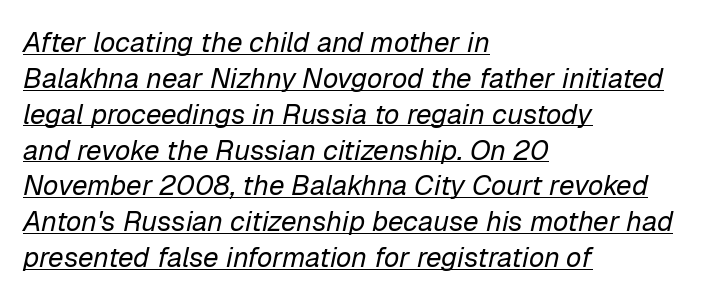
The image shows 28 px regular-weight type, italic (leaning right); set left-aligned, normal line spacing (1.28x), normal letter spacing, underlined; low stroke contrast and a medium x-height.
